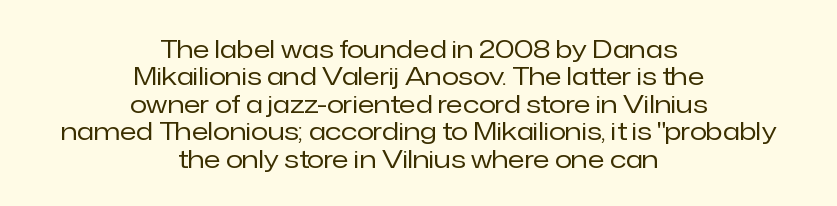
{"italic": "no", "bold": "no", "underline": "no", "align": "center", "line_spacing": "tight", "line_spacing_ratio": 1.1, "letter_spacing": "normal", "letter_spacing_em": 0.0, "glyph_px": 25}
